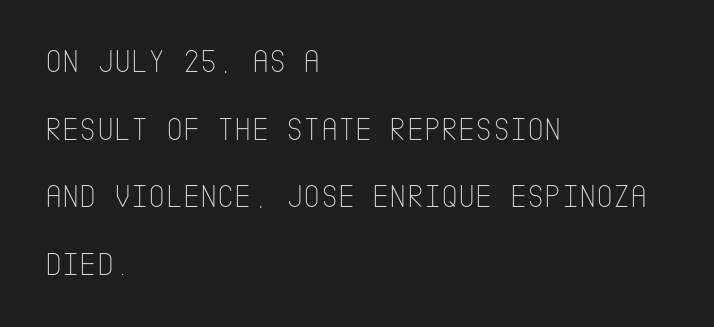
The image shows 33 px thin, condensed sans-serif type, upright; set left-aligned, loose line spacing (2.05x), normal letter spacing, not underlined; low stroke contrast and a large x-height.
